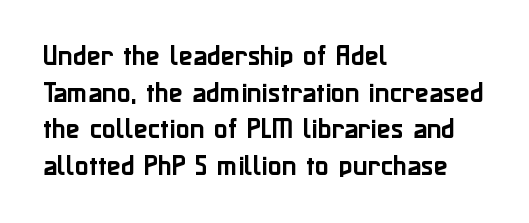
{"italic": "no", "underline": "no", "align": "left", "line_spacing": "normal", "line_spacing_ratio": 1.59, "letter_spacing": "normal", "letter_spacing_em": 0.0, "glyph_px": 23}
